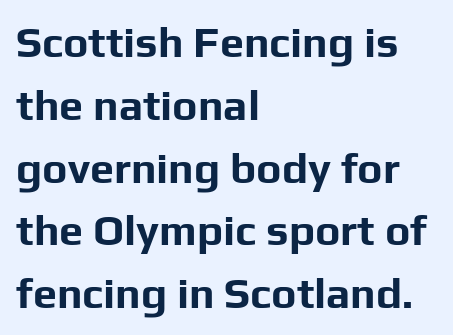
{"serif": "no", "italic": "no", "bold": "yes", "weight": "bold", "width": "normal", "stroke_contrast": "low", "x_height": "medium", "monospaced": "no", "underline": "no", "align": "left", "line_spacing": "normal", "line_spacing_ratio": 1.46, "letter_spacing": "normal", "letter_spacing_em": 0.0, "glyph_px": 43}
